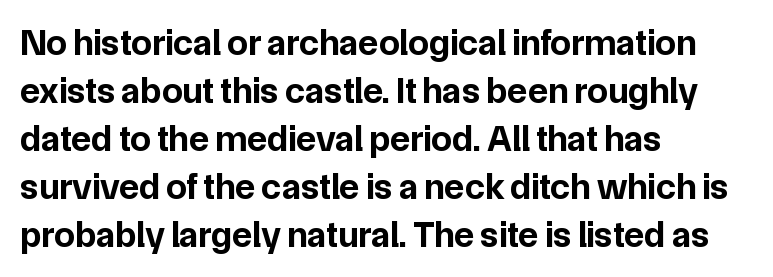
Q: Is the text bold? A: Yes.
Q: Is the text italic (slanted)? A: No, it is upright.
Q: Is the typeface a serif or a sans-serif typeface? A: Sans-serif.
Q: Is the text underlined? A: No.
Q: How is the paragraph aligned? A: Left-aligned.
Q: Is the spacing between letters normal or unusually wide? A: Normal.
Q: Is the spacing between lines tight, normal or loose? A: Normal.
Q: Width (condensed, normal, or wide)? A: Normal.
Q: Stroke contrast? A: Low.
Q: x-height? A: Medium.
Q: Monospaced? A: No.
